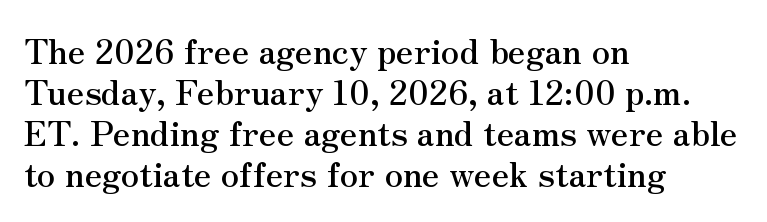
Q: Is the text italic (slanted)? A: No, it is upright.
Q: Is the typeface a serif or a sans-serif typeface? A: Serif.
Q: Is the text underlined? A: No.
Q: How is the paragraph aligned? A: Left-aligned.
Q: Is the spacing between letters normal or unusually wide? A: Normal.
Q: Width (condensed, normal, or wide)? A: Normal.
Q: Stroke contrast? A: Medium.
Q: x-height? A: Small.
Q: Monospaced? A: No.
